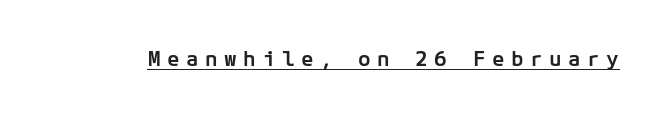
The image shows 21 px text type, upright; set unusually wide letter spacing (+0.31 em), underlined.
